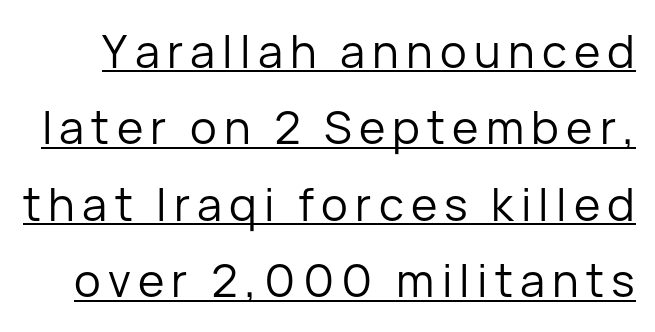
Whoever set this chose a conventional vertical rhythm. The rendering uses natural spacing where letterforms have individual widths. Each stroke keeps to a modest, everyday thickness or less. Typographically, this falls in the sans-serif category. These lines were composed using upright roman letters.
